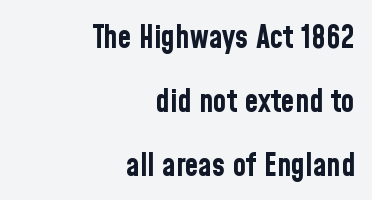
{"serif": "no", "italic": "no", "bold": "yes", "weight": "bold", "width": "condensed", "stroke_contrast": "low", "x_height": "medium", "monospaced": "no", "underline": "no", "align": "right", "line_spacing": "loose", "line_spacing_ratio": 2.06, "letter_spacing": "normal", "letter_spacing_em": 0.0, "glyph_px": 31}
